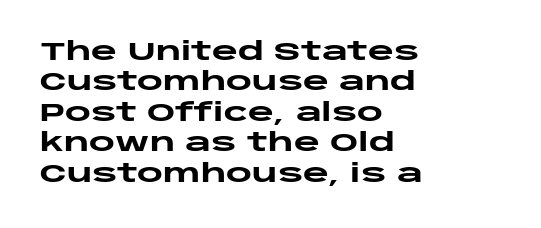
Q: Is the text bold? A: Yes.
Q: Is the text italic (slanted)? A: No, it is upright.
Q: Is the text underlined? A: No.
Q: How is the paragraph aligned? A: Left-aligned.
Q: Is the spacing between letters normal or unusually wide? A: Normal.
